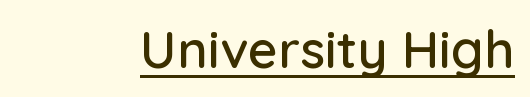
Glyph-to-glyph distance matches everyday printed text. What decoration does the sample have? An underline. Nothing sits at the stroke ends, so this counts as sans-serif. The face used here is proportionally spaced, like ordinary book or web type.
